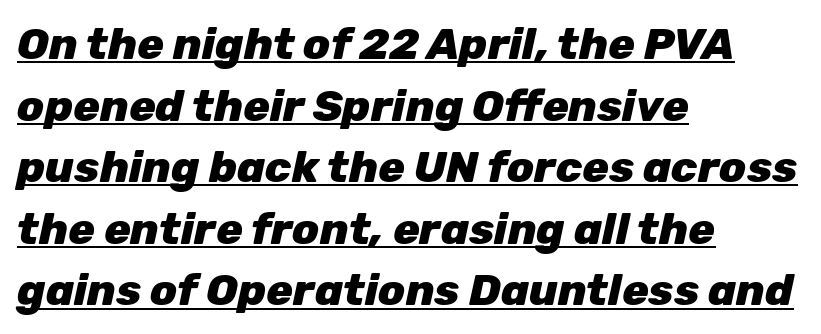
{"italic": "yes", "lean": "right", "slant_degrees": 12, "bold": "yes", "weight": "heavy", "width": "normal", "stroke_contrast": "low", "x_height": "medium", "monospaced": "no", "underline": "yes", "align": "left", "line_spacing": "normal", "line_spacing_ratio": 1.4, "letter_spacing": "normal", "letter_spacing_em": 0.0, "glyph_px": 44}
